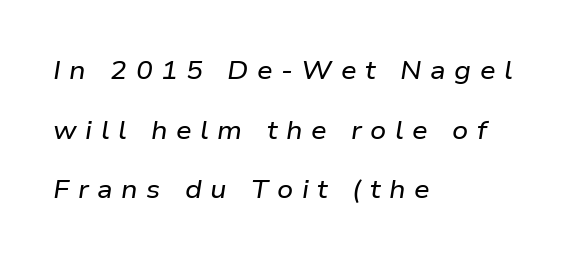
Q: Is the text italic (slanted)? A: Yes, it leans right by about 9 degrees.
Q: Is the text underlined? A: No.
Q: How is the paragraph aligned? A: Left-aligned.
Q: Is the spacing between letters normal or unusually wide? A: Unusually wide.
Q: Is the spacing between lines tight, normal or loose? A: Loose.
